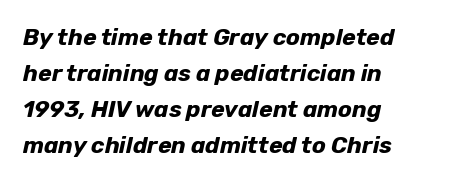
The image shows 23 px bold type, italic (leaning right); set left-aligned, normal line spacing (1.57x), normal letter spacing, not underlined.
